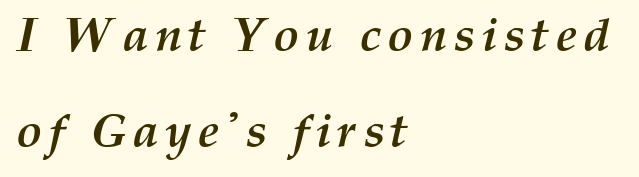
Q: Is the text bold? A: Yes.
Q: Is the text italic (slanted)? A: Yes, it leans right by about 12 degrees.
Q: Is the text underlined? A: No.
Q: How is the paragraph aligned? A: Left-aligned.
Q: Is the spacing between lines tight, normal or loose? A: Loose.
Q: Width (condensed, normal, or wide)? A: Normal.
Q: Stroke contrast? A: Medium.
Q: x-height? A: Medium.
Q: Monospaced? A: No.
